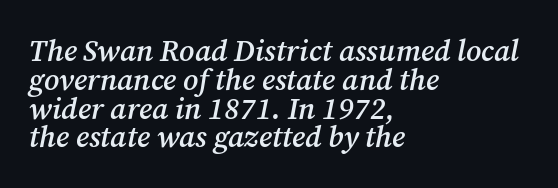
Q: Is the text bold? A: Semi-bold.
Q: Is the text italic (slanted)? A: Yes, it leans right by about 12 degrees.
Q: Is the typeface a serif or a sans-serif typeface? A: Serif.
Q: Is the text underlined? A: No.
Q: How is the paragraph aligned? A: Left-aligned.
Q: Is the spacing between letters normal or unusually wide? A: Normal.
Q: Is the spacing between lines tight, normal or loose? A: Tight.
Q: Width (condensed, normal, or wide)? A: Normal.
Q: Stroke contrast? A: Medium.
Q: x-height? A: Medium.
Q: Monospaced? A: No.
